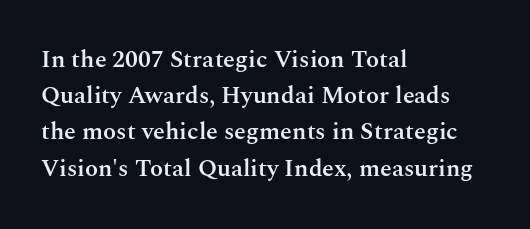
The image shows 24 px text type, upright; set left-aligned, normal line spacing (1.51x), normal letter spacing, not underlined.
